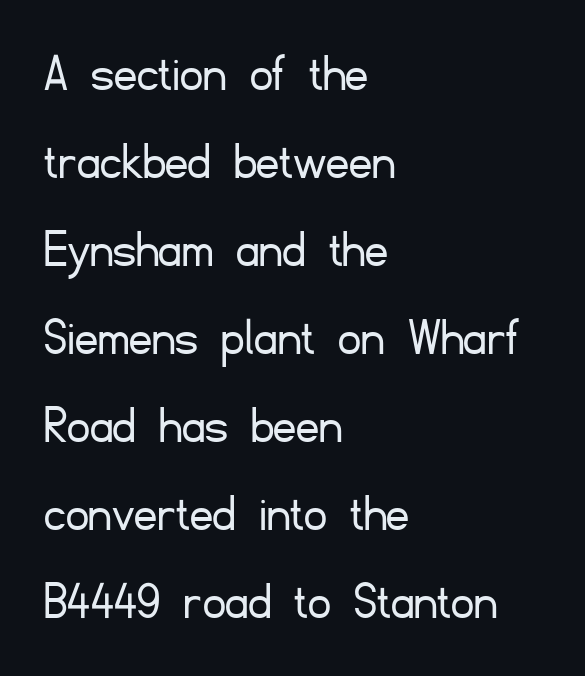
Posture: straight, roman, zero tilt. Leading: standard. Weight: in the light-to-regular range. The letters carry no serifs — their stems end cleanly without finishing strokes. Here the designer chose a conventional face with non-uniform glyph widths. The gaps between neighbouring characters are ordinary and unremarkable.
